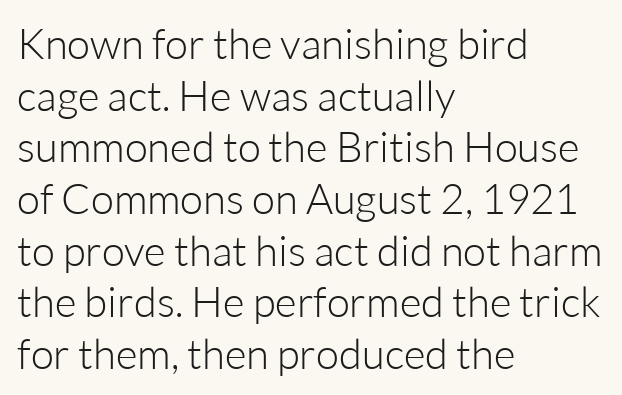
The image shows 42 px light sans-serif type, upright; set left-aligned, line spacing 1.23x, normal letter spacing, not underlined; low stroke contrast and a medium x-height.
